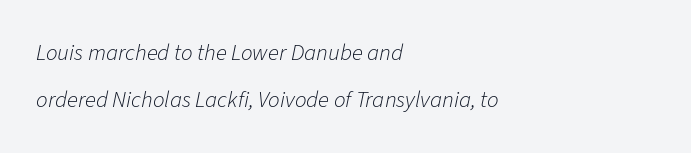
{"italic": "yes", "lean": "right", "slant_degrees": 11, "bold": "no", "underline": "no", "align": "left", "line_spacing": "loose", "line_spacing_ratio": 2.03, "letter_spacing": "normal", "letter_spacing_em": 0.0, "glyph_px": 23}
